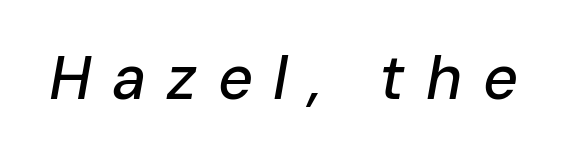
{"italic": "yes", "lean": "right", "slant_degrees": 10, "width": "normal", "stroke_contrast": "low", "x_height": "medium", "monospaced": "no", "underline": "no", "letter_spacing": "wide", "letter_spacing_em": 0.34, "glyph_px": 61}
